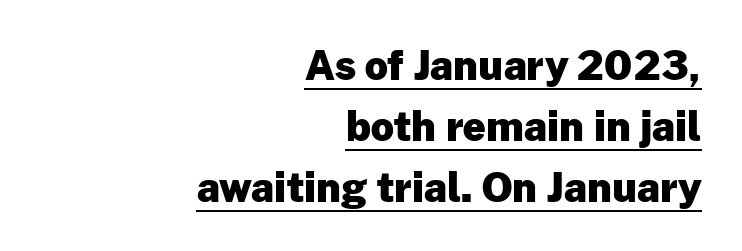
The image shows 40 px heavy sans-serif type, upright; set right-aligned, normal line spacing (1.53x), normal letter spacing, underlined; low stroke contrast and a medium x-height.
